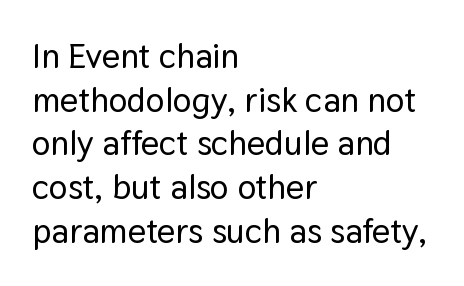
Where is the straight margin? On the left. The typeface chosen for these lines omits serifs. Underlining? Definitely not there. Each letter keeps its own natural width here, so spacing adapts to shape.
